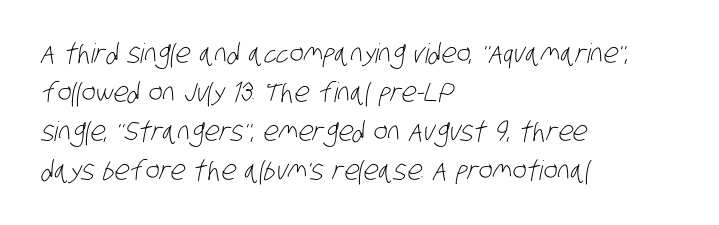
Q: Is the text bold? A: No.
Q: Is the text underlined? A: No.
Q: How is the paragraph aligned? A: Left-aligned.
Q: Is the spacing between letters normal or unusually wide? A: Normal.
Q: Is the spacing between lines tight, normal or loose? A: Normal.
